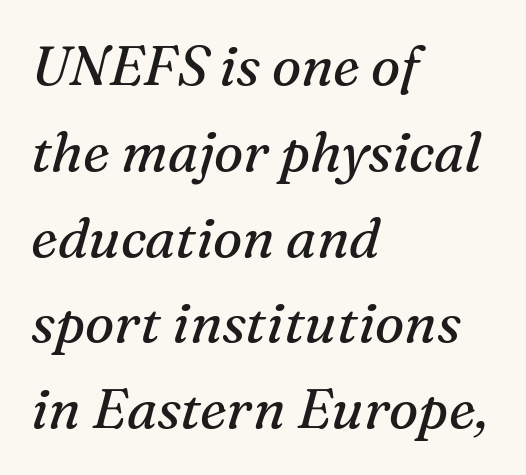
The image shows 55 px regular-weight serif type, italic (leaning right); set left-aligned, normal line spacing (1.56x), normal letter spacing, not underlined; medium stroke contrast and a medium x-height.
